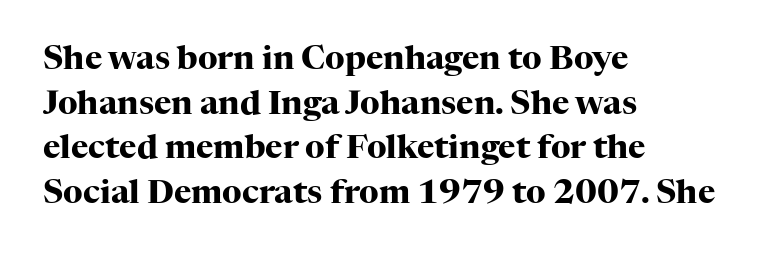
The image shows 33 px heavy serif type, upright; set left-aligned, normal line spacing (1.35x), normal letter spacing, not underlined; high stroke contrast and a medium x-height.
